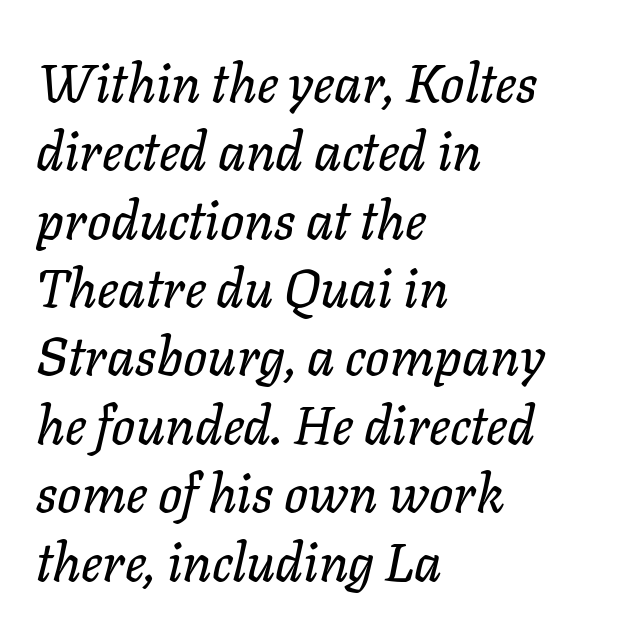
{"italic": "yes", "lean": "right", "slant_degrees": 11, "width": "normal", "stroke_contrast": "low", "x_height": "medium", "monospaced": "no", "underline": "no", "align": "left", "line_spacing": "normal", "line_spacing_ratio": 1.29, "letter_spacing": "normal", "letter_spacing_em": 0.0, "glyph_px": 53}
